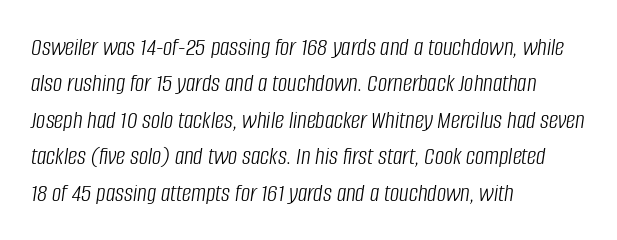
Q: Is the text bold? A: No.
Q: Is the text italic (slanted)? A: Yes, it leans right by about 8 degrees.
Q: Is the text underlined? A: No.
Q: How is the paragraph aligned? A: Left-aligned.
Q: Is the spacing between letters normal or unusually wide? A: Normal.
Q: Is the spacing between lines tight, normal or loose? A: Normal.
